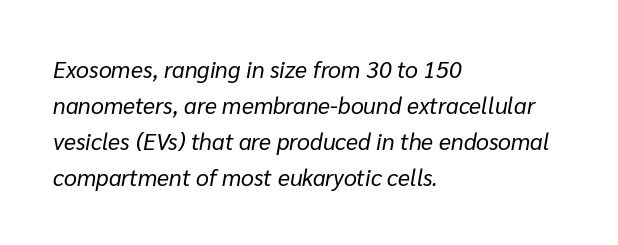
Is the block centered? No — it sits flush against the left margin. Compared with ordinary roman type, these characters are visibly tilted. Characters follow at the spacing the type designer built in. The block of text has a typical density, with ordinary space between rows. Words float on clear page, feet unadorned. Counters stay open thanks to moderate or lighter strokes.
